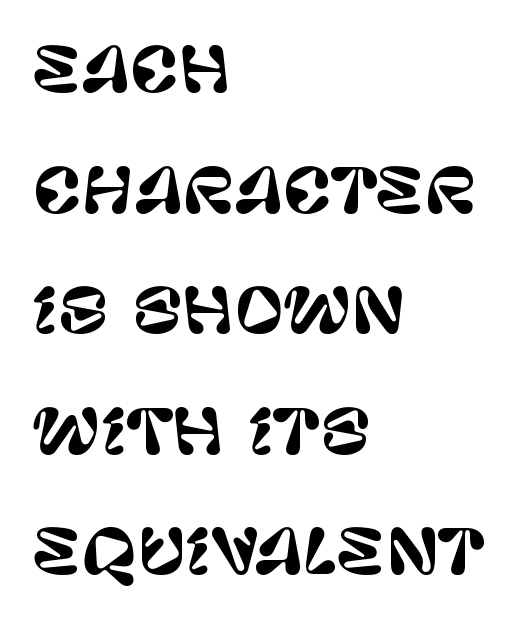
This rendering uses left alignment, leaving the right contour irregular. Here the designer chose a conventional face with non-uniform glyph widths. Rows of type keep a wide berth in the vertical direction. A sans-serif font was chosen for this passage. Honestly, the letter spacing is just normal — you wouldn't notice it.
